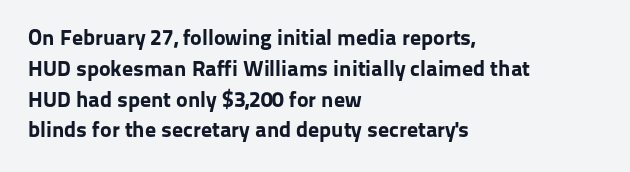
No italicization has been applied; the sample stays upright. The line-height multiplier appears to be the usual default. The face used here has the dense, thick strokes of a bold. Clear beneath every line of the passage. Each word holds together tightly as a unit, with standard inter-letter gaps. The typesetter chose a ragged-right arrangement here.
